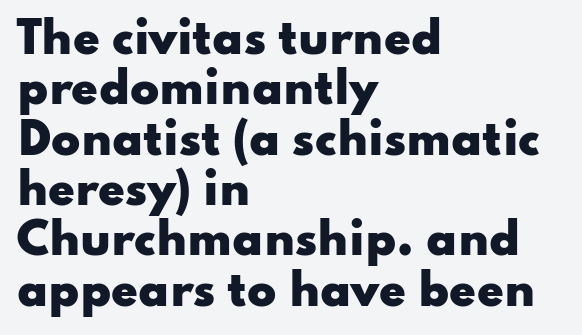
{"serif": "no", "italic": "no", "bold": "yes", "weight": "heavy", "width": "wide", "stroke_contrast": "low", "x_height": "small", "monospaced": "no", "underline": "no", "align": "left", "line_spacing_ratio": 1.17, "letter_spacing": "normal", "letter_spacing_em": 0.0, "glyph_px": 43}
